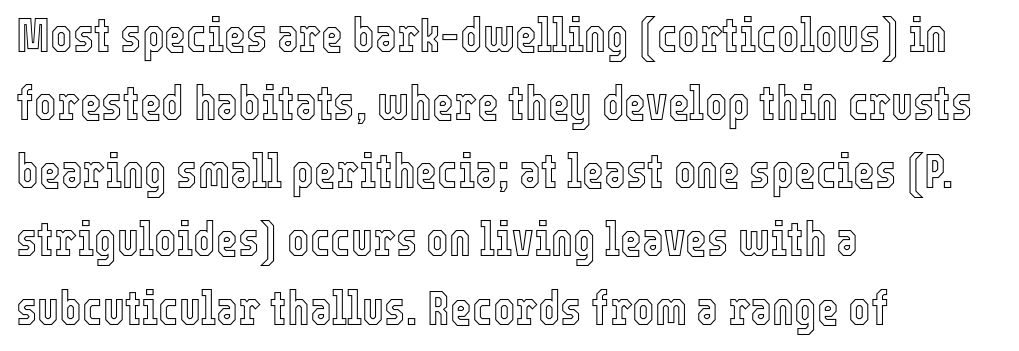
The image shows 47 px condensed type, upright; set left-aligned, normal line spacing (1.45x), normal letter spacing, not underlined; a medium x-height.
